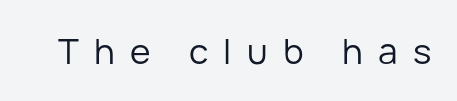
Q: Is the text bold? A: No.
Q: Is the text italic (slanted)? A: No, it is upright.
Q: Is the typeface a serif or a sans-serif typeface? A: Sans-serif.
Q: Is the text underlined? A: No.
Q: Is the spacing between letters normal or unusually wide? A: Unusually wide.
Q: Width (condensed, normal, or wide)? A: Normal.
Q: Stroke contrast? A: Low.
Q: x-height? A: Medium.
Q: Monospaced? A: No.
